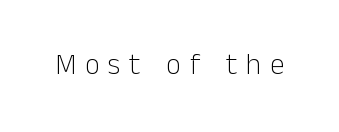
Q: Is the text bold? A: No.
Q: Is the text italic (slanted)? A: No, it is upright.
Q: Is the typeface a serif or a sans-serif typeface? A: Sans-serif.
Q: Is the text underlined? A: No.
Q: Is the spacing between letters normal or unusually wide? A: Unusually wide.
Q: Width (condensed, normal, or wide)? A: Normal.
Q: Stroke contrast? A: Low.
Q: x-height? A: Medium.
Q: Monospaced? A: No.
